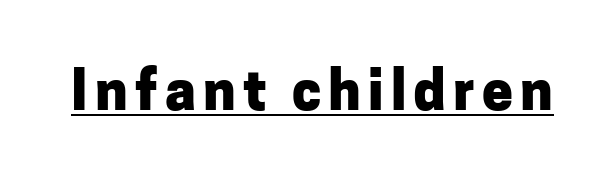
Q: Is the text bold? A: Yes.
Q: Is the text italic (slanted)? A: No, it is upright.
Q: Is the typeface a serif or a sans-serif typeface? A: Sans-serif.
Q: Is the text underlined? A: Yes.
Q: Width (condensed, normal, or wide)? A: Normal.
Q: Stroke contrast? A: Low.
Q: x-height? A: Medium.
Q: Monospaced? A: No.
